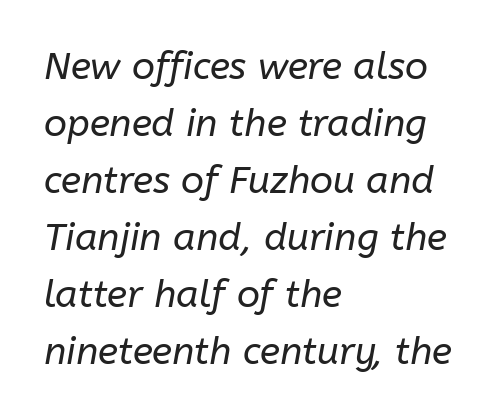
The image shows 38 px regular-weight type, italic (leaning right); set left-aligned, normal line spacing (1.5x), normal letter spacing, not underlined; low stroke contrast and a medium x-height.
